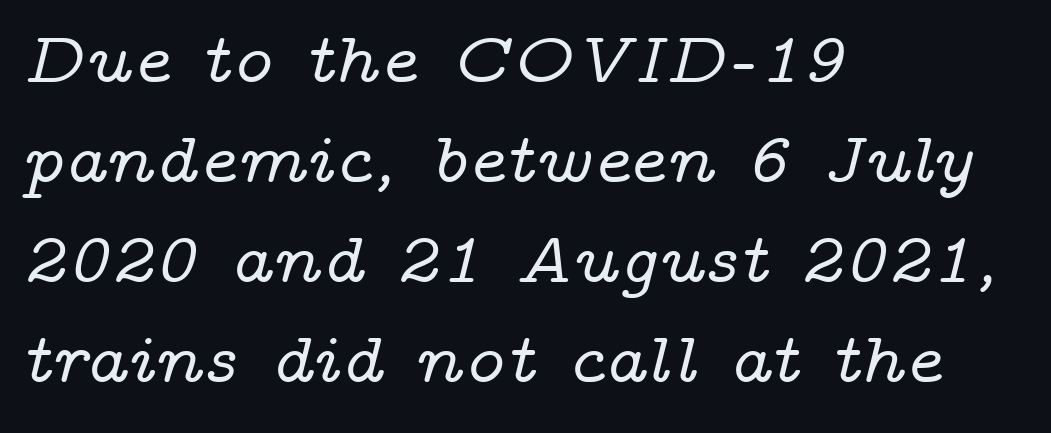
The image shows 72 px wide serif type, italic (leaning right); set left-aligned, normal line spacing (1.39x), normal letter spacing, not underlined; low stroke contrast and a medium x-height.
